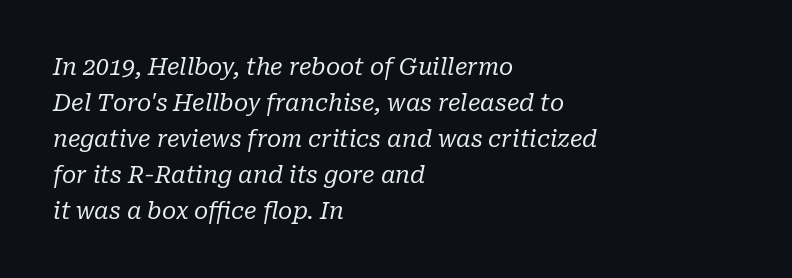
The image shows 23 px text type, italic (leaning right); set left-aligned, normal line spacing (1.56x), normal letter spacing, not underlined.
